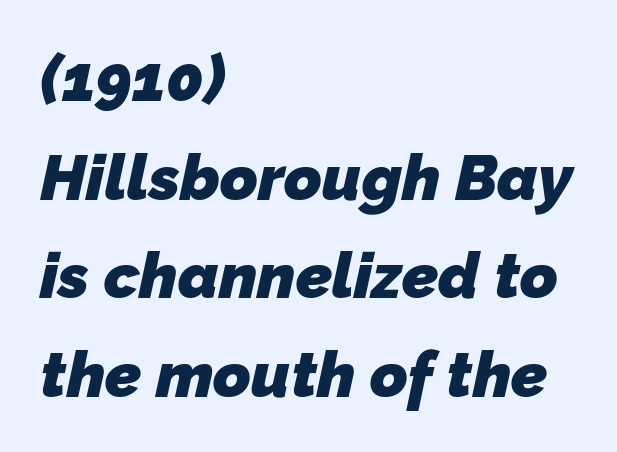
Each glyph is drawn with heavy, bold strokes. The line texture is even and compact thanks to regular tracking. Horizontally, the lines are justified to the leading edge only. The rendering uses a moderate line-height, typical for paragraphs. Looks like regular typesetting: each glyph gets only the width it needs.
